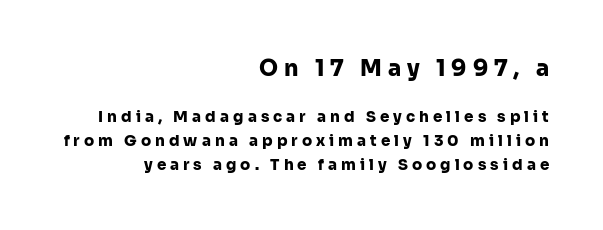
No italicization has been applied; the sample stays upright. There is plenty of visible air inserted between adjacent glyphs. Anything drawn beneath the words? Only blank space. Between these two stacked blocks, the higher one wins on size.
